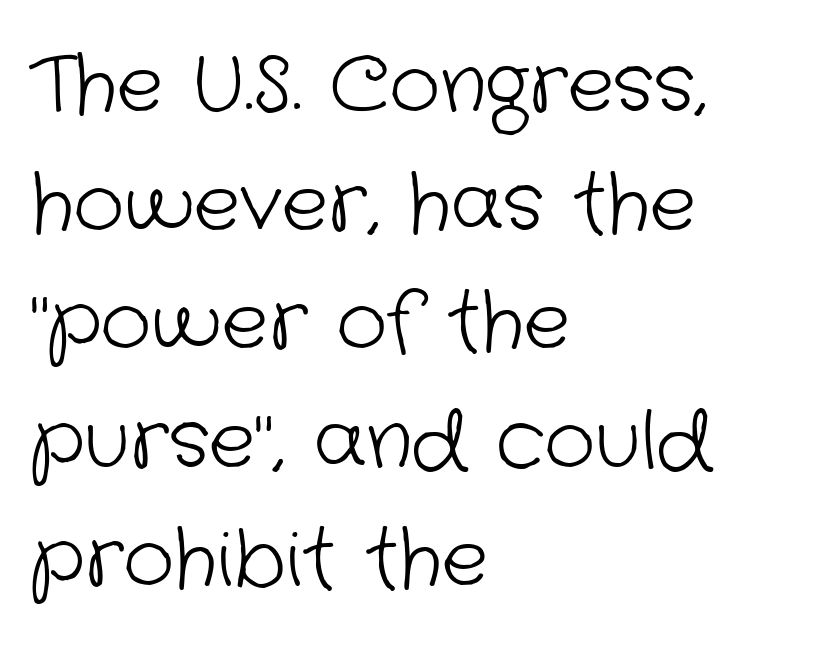
{"serif": "no", "bold": "no", "weight": "light", "width": "normal", "stroke_contrast": "low", "x_height": "medium", "monospaced": "no", "underline": "no", "align": "left", "line_spacing": "normal", "line_spacing_ratio": 1.52, "letter_spacing": "normal", "letter_spacing_em": 0.0, "glyph_px": 78}
